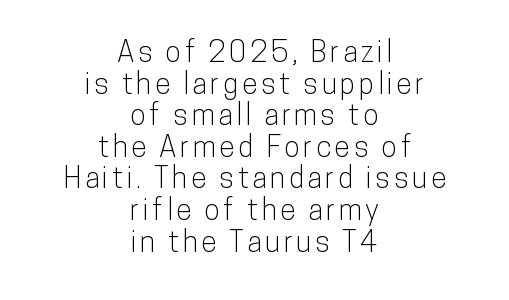
Q: Is the text italic (slanted)? A: No, it is upright.
Q: Is the typeface a serif or a sans-serif typeface? A: Sans-serif.
Q: Is the text underlined? A: No.
Q: How is the paragraph aligned? A: Centered.
Q: Is the spacing between lines tight, normal or loose? A: Tight.
Q: Width (condensed, normal, or wide)? A: Condensed.
Q: Stroke contrast? A: Low.
Q: x-height? A: Medium.
Q: Monospaced? A: No.
